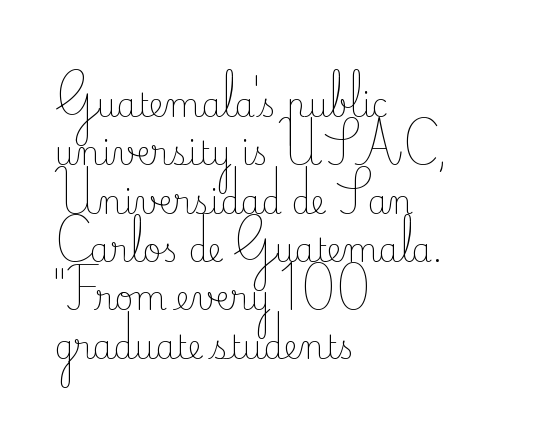
The passage shown is typeset with a serif family. Spacing between characters is what you'd get straight out of the box. The rendering uses natural spacing where letterforms have individual widths. The zone under the glyphs is completely vacant. The characters are drawn with everyday or finer stroke widths. If you measured baseline to baseline, you'd find a middling distance.
